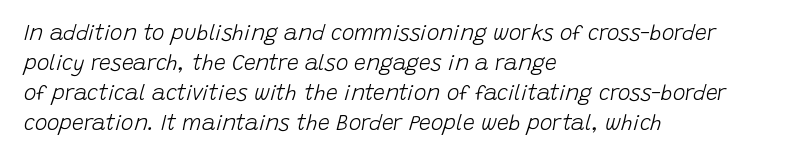
The image shows 21 px text type, italic (leaning right); set left-aligned, normal line spacing (1.43x), normal letter spacing, not underlined.
